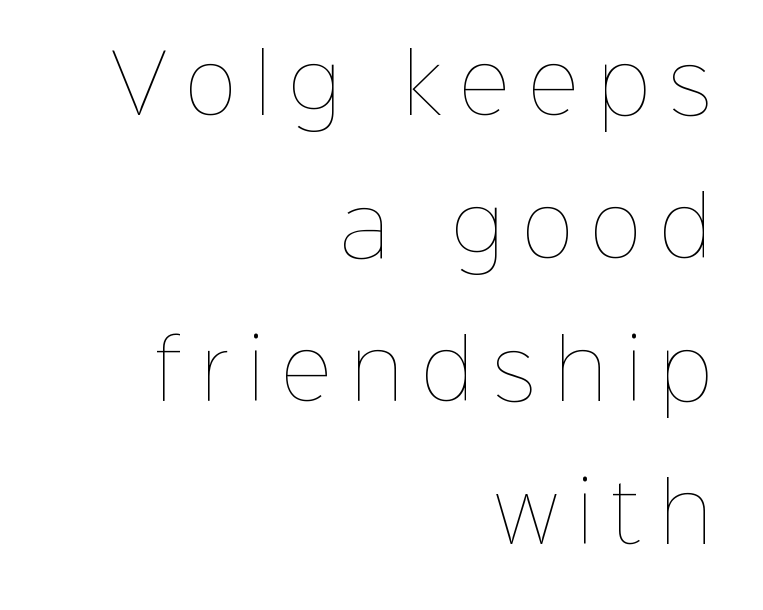
{"italic": "no", "bold": "no", "weight": "thin", "width": "normal", "stroke_contrast": "low", "x_height": "medium", "monospaced": "no", "underline": "no", "align": "right", "line_spacing_ratio": 1.81, "letter_spacing": "wide", "letter_spacing_em": 0.24, "glyph_px": 79}
